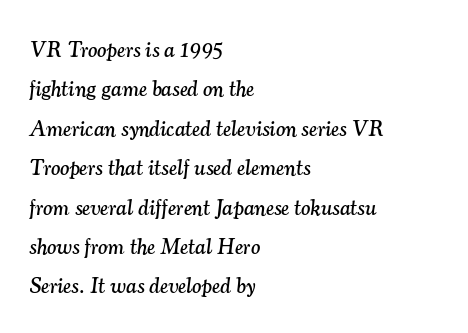
{"italic": "yes", "lean": "right", "slant_degrees": 7, "underline": "no", "align": "left", "line_spacing_ratio": 1.79, "letter_spacing": "normal", "letter_spacing_em": 0.0, "glyph_px": 22}
